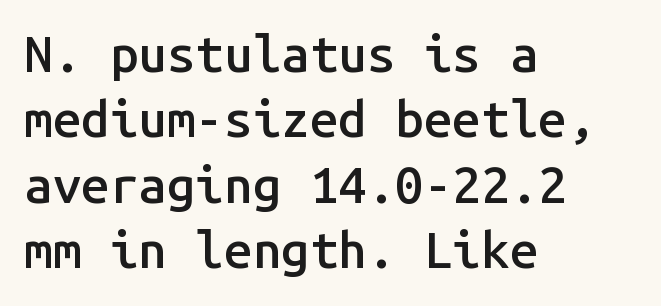
Slightly chunky letters — semibold, I'd say, not full bold. Is the letter spacing exaggerated? No — it looks like the ordinary default. A classic flush-left, rag-right setting is used for this passage. Each row of text sits above clean, open space. You can tell from the bare stems that sans-serif type was used. These lines sit exactly where default settings would place them.
